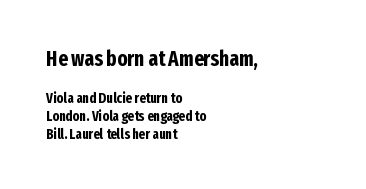
The image shows 21 px bold type, upright; set left-aligned, normal line spacing (1.26x), normal letter spacing, not underlined; the first (top) block is 1.5x larger.
